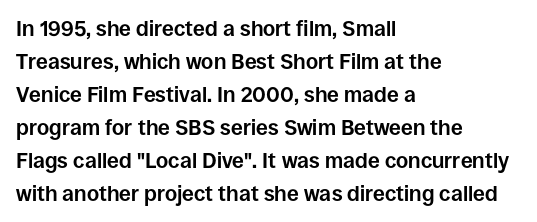
Q: Is the text bold? A: Yes.
Q: Is the text italic (slanted)? A: No, it is upright.
Q: Is the text underlined? A: No.
Q: How is the paragraph aligned? A: Left-aligned.
Q: Is the spacing between letters normal or unusually wide? A: Normal.
Q: Is the spacing between lines tight, normal or loose? A: Normal.
